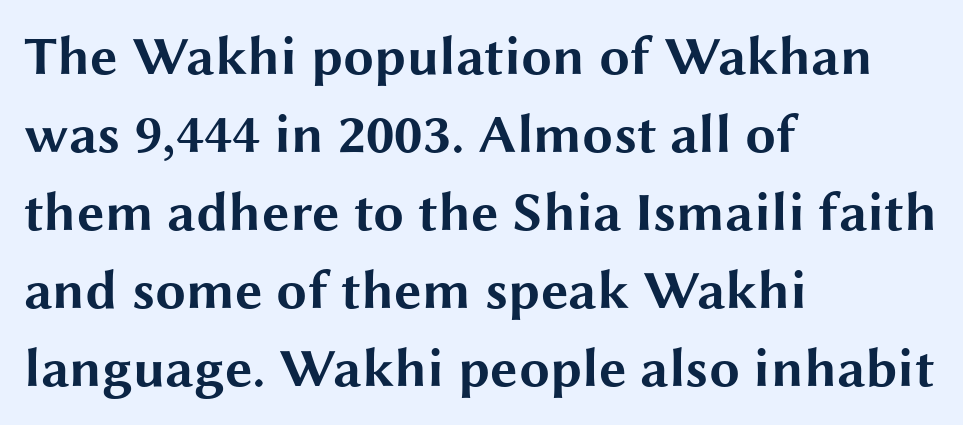
The image shows 55 px bold, wide sans-serif type, upright; set left-aligned, normal line spacing (1.42x), normal letter spacing, not underlined; medium stroke contrast and a medium x-height.
